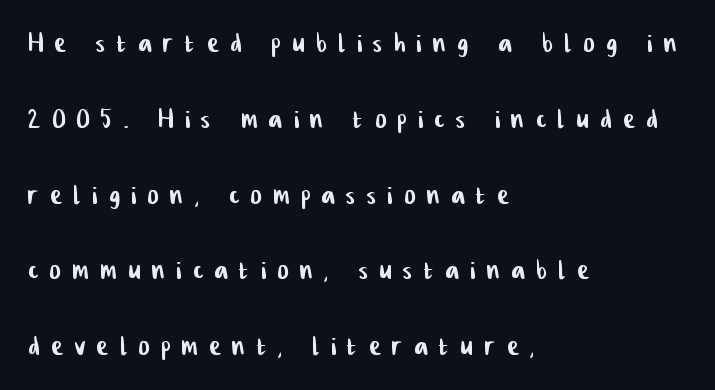
The passage shown stacks its lines with a broad gap. This sample has the flowing, uneven cadence of proportional lettering. Each line starts at the same left margin while the right side varies. To sum up the face: it is a sans, with no serifs. Only glyphs here, with clear space below each row. Short note: letters widely spaced.
